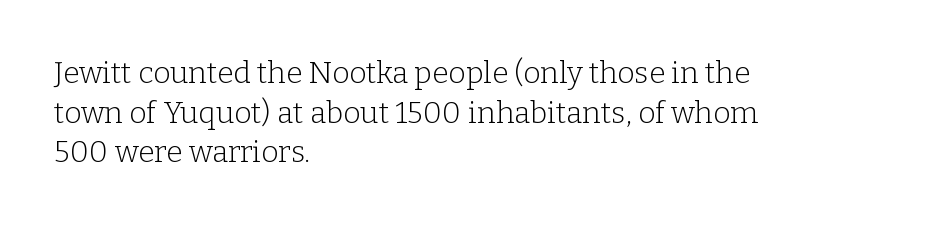
Q: Is the text bold? A: No.
Q: Is the text italic (slanted)? A: No, it is upright.
Q: Is the typeface a serif or a sans-serif typeface? A: Serif.
Q: Is the text underlined? A: No.
Q: How is the paragraph aligned? A: Left-aligned.
Q: Is the spacing between letters normal or unusually wide? A: Normal.
Q: Is the spacing between lines tight, normal or loose? A: Normal.
Q: Width (condensed, normal, or wide)? A: Normal.
Q: Stroke contrast? A: Low.
Q: x-height? A: Medium.
Q: Monospaced? A: No.
